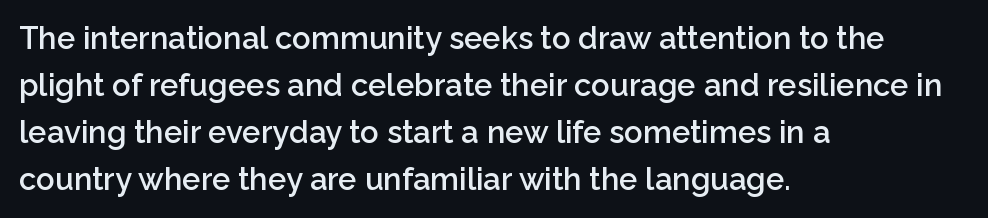
Q: Is the text bold? A: Semi-bold.
Q: Is the text italic (slanted)? A: No, it is upright.
Q: Is the typeface a serif or a sans-serif typeface? A: Sans-serif.
Q: Is the text underlined? A: No.
Q: How is the paragraph aligned? A: Left-aligned.
Q: Is the spacing between letters normal or unusually wide? A: Normal.
Q: Is the spacing between lines tight, normal or loose? A: Normal.
Q: Width (condensed, normal, or wide)? A: Normal.
Q: Stroke contrast? A: Low.
Q: x-height? A: Medium.
Q: Monospaced? A: No.
